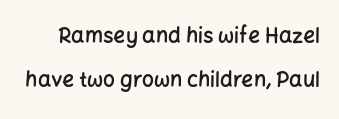
The specimen reads as upright at a glance. In terms of weight, the rendering is demibold, just under bold. Tracking here is standard; glyphs follow each other at the usual distance. Widely set lines give the paragraph a tall, airy silhouette.
